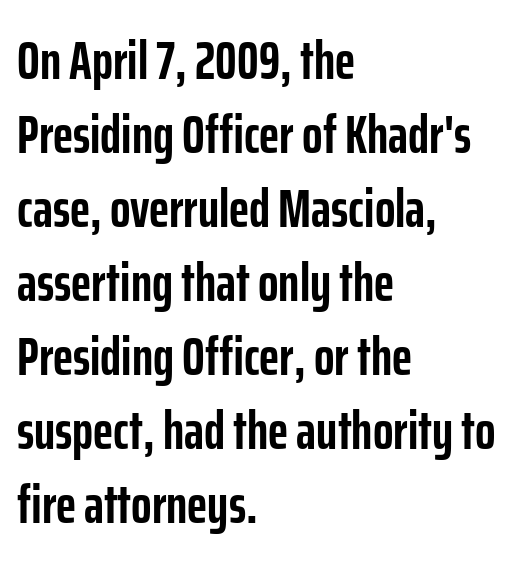
The designer left line spacing at the default. The letters carry no serifs — their stems end cleanly without finishing strokes. As a designer I'd log this as weight 700, bold. Rule under the text: the space is simply empty. The paragraph shown leans on its left margin. No italicization has been applied; the sample stays upright.
